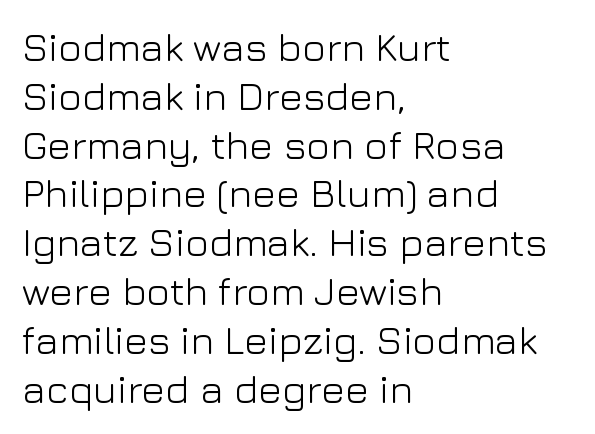
Q: Is the text bold? A: No.
Q: Is the text italic (slanted)? A: No, it is upright.
Q: Is the typeface a serif or a sans-serif typeface? A: Sans-serif.
Q: Is the text underlined? A: No.
Q: How is the paragraph aligned? A: Left-aligned.
Q: Is the spacing between letters normal or unusually wide? A: Normal.
Q: Width (condensed, normal, or wide)? A: Normal.
Q: Stroke contrast? A: Low.
Q: x-height? A: Medium.
Q: Monospaced? A: No.
